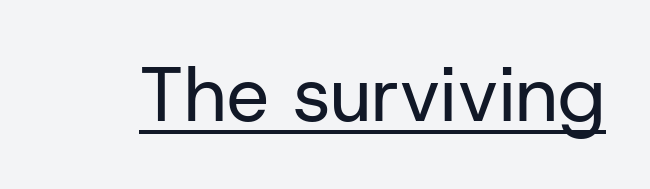
The image shows 76 px regular-weight sans-serif type, upright; set normal letter spacing, underlined; low stroke contrast and a medium x-height.
